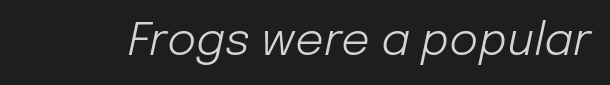
{"italic": "yes", "lean": "right", "slant_degrees": 12, "bold": "no", "weight": "light", "width": "normal", "stroke_contrast": "low", "x_height": "medium", "monospaced": "no", "underline": "no", "letter_spacing": "normal", "letter_spacing_em": 0.0, "glyph_px": 45}
